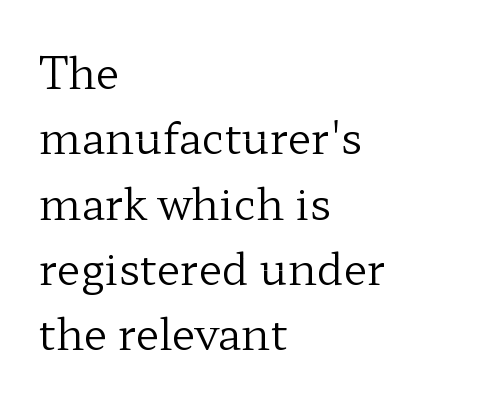
Small tapered or slab feet sit at the stroke ends, so this counts as serif. Does the copy run flush right? No — it runs flush left. Spacing verdict: proportional, widths tailored to each character. Nope, not italic — everything's standing straight. Just letters on the line, the space beneath them empty.
